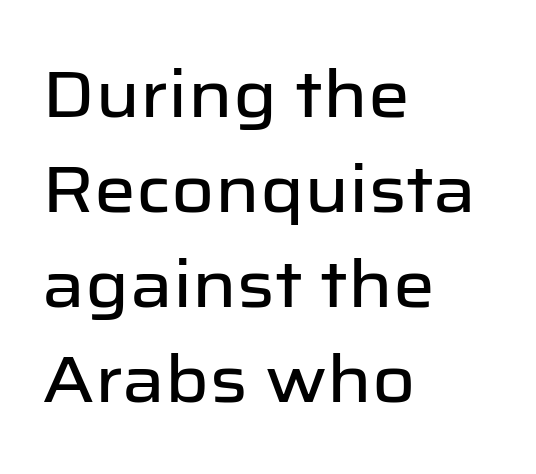
Descender tails drop into unmarked territory. In terms of letterspacing, this is plain default setting. In terms of leading, this rendering sits right in the middle. Posture: upright roman. The font family rendered here belongs to the sans-serif group. The lines in this sample share a left origin and differ only in where they stop.
